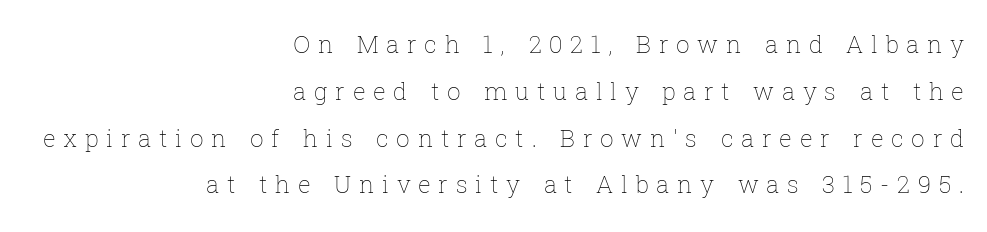
{"italic": "no", "bold": "no", "underline": "no", "align": "right", "line_spacing": "loose", "line_spacing_ratio": 1.95, "letter_spacing": "wide", "letter_spacing_em": 0.32, "glyph_px": 24}
